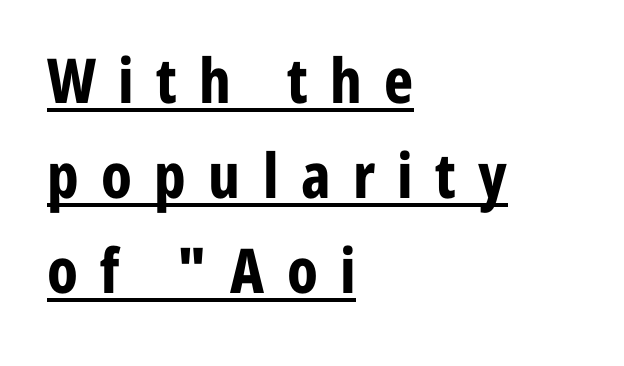
Loose tracking; the words dissolve into strings of separated letters. In terms of letterform style, serifs are entirely absent. The rag falls on the right side of this text block. The vertical gap from one line to the next is medium.
